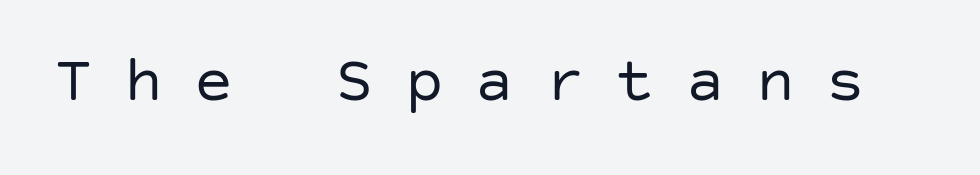
{"serif": "no", "italic": "no", "bold": "no", "weight": "regular", "width": "normal", "stroke_contrast": "low", "x_height": "large", "underline": "no", "letter_spacing": "wide", "letter_spacing_em": 0.48, "glyph_px": 65}
